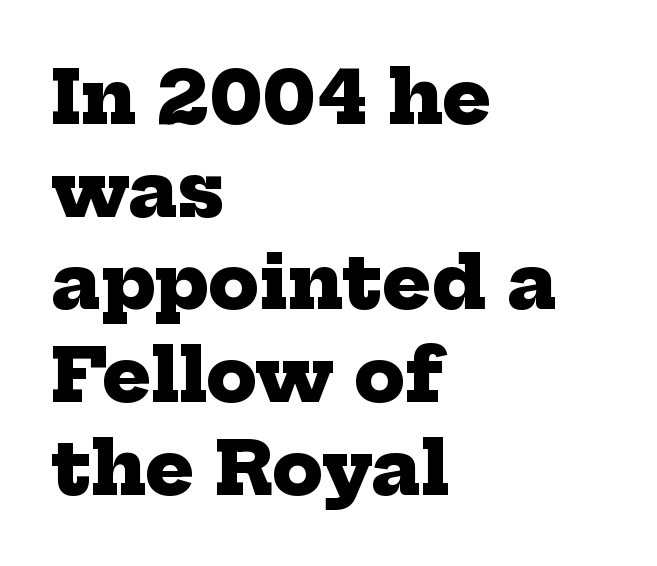
Q: Is the text bold? A: Yes.
Q: Is the typeface a serif or a sans-serif typeface? A: Serif.
Q: Is the text underlined? A: No.
Q: How is the paragraph aligned? A: Left-aligned.
Q: Is the spacing between letters normal or unusually wide? A: Normal.
Q: Is the spacing between lines tight, normal or loose? A: Normal.
Q: Width (condensed, normal, or wide)? A: Normal.
Q: Stroke contrast? A: Low.
Q: x-height? A: Medium.
Q: Monospaced? A: No.
